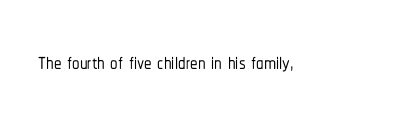
Is the letter spacing exaggerated? No — it looks like the ordinary default. Lines of text with bare space underneath. A typesetter would label this face a sans. Varying glyph widths throughout — classic text-font behaviour. Tall strokes in this sample are plumb rather than angled.
